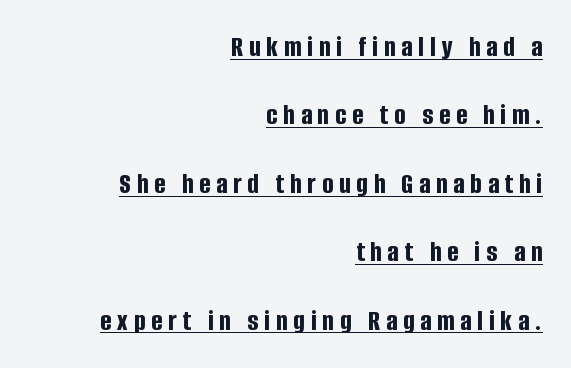
The image shows 29 px bold, condensed sans-serif type, upright; set right-aligned, loose line spacing (2.36x), unusually wide letter spacing (+0.21 em), underlined; low stroke contrast and a large x-height.
